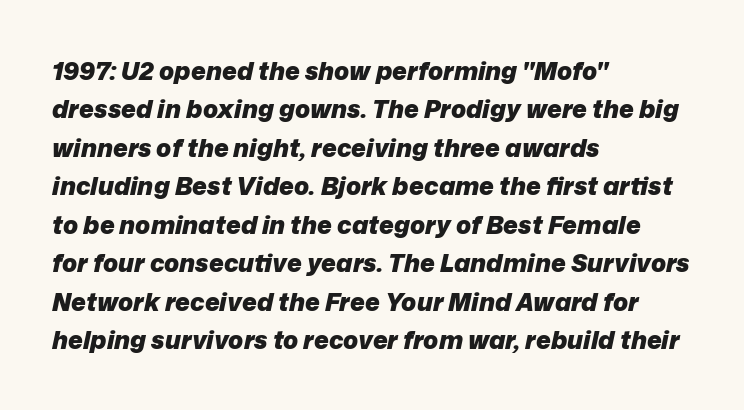
The image shows 25 px bold type, italic (leaning right); set left-aligned, normal line spacing (1.54x), normal letter spacing, not underlined.
